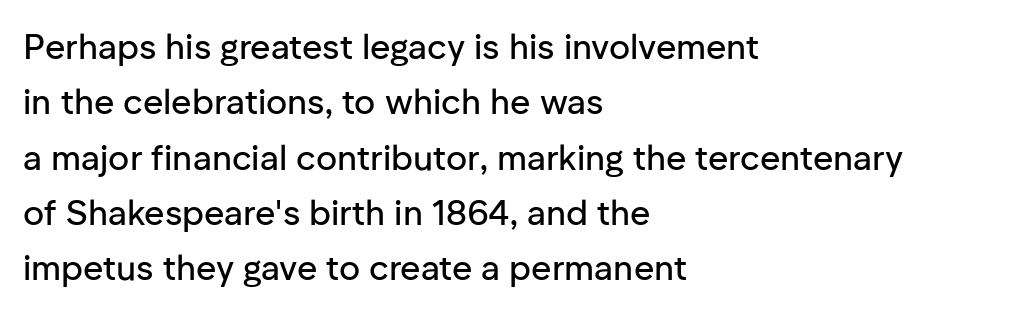
The image shows 35 px sans-serif type, upright; set left-aligned, normal line spacing (1.58x), normal letter spacing, not underlined; low stroke contrast and a medium x-height.
